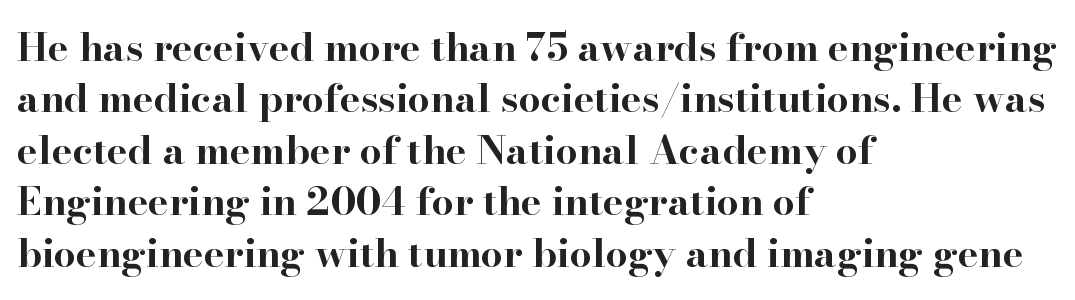
Q: Is the text bold? A: Yes.
Q: Is the text italic (slanted)? A: No, it is upright.
Q: Is the typeface a serif or a sans-serif typeface? A: Serif.
Q: Is the text underlined? A: No.
Q: How is the paragraph aligned? A: Left-aligned.
Q: Is the spacing between letters normal or unusually wide? A: Normal.
Q: Is the spacing between lines tight, normal or loose? A: Normal.
Q: Width (condensed, normal, or wide)? A: Wide.
Q: Stroke contrast? A: High.
Q: x-height? A: Small.
Q: Monospaced? A: No.
